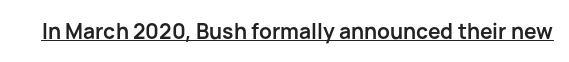
{"italic": "no", "bold": "yes", "underline": "yes", "letter_spacing": "normal", "letter_spacing_em": 0.0, "glyph_px": 21}
